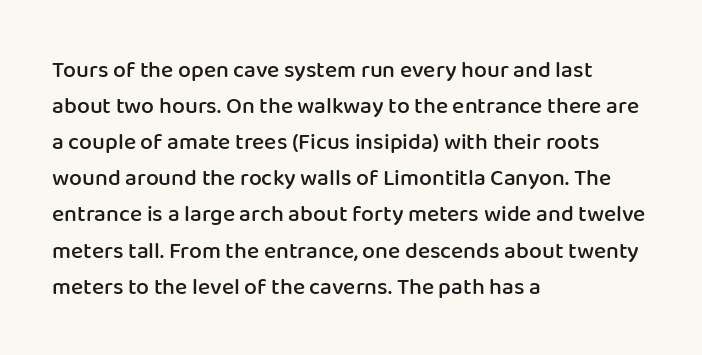
The image shows 23 px text type, upright; set left-aligned, normal line spacing (1.57x), normal letter spacing, not underlined.
